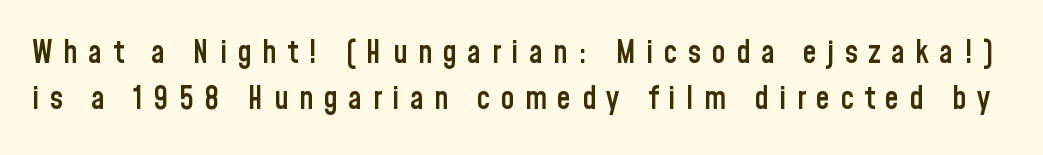
Q: Is the text bold? A: Semi-bold.
Q: Is the text italic (slanted)? A: No, it is upright.
Q: Is the typeface a serif or a sans-serif typeface? A: Sans-serif.
Q: Is the text underlined? A: No.
Q: Is the spacing between letters normal or unusually wide? A: Unusually wide.
Q: Is the spacing between lines tight, normal or loose? A: Normal.
Q: Width (condensed, normal, or wide)? A: Condensed.
Q: Stroke contrast? A: Low.
Q: x-height? A: Medium.
Q: Monospaced? A: No.
